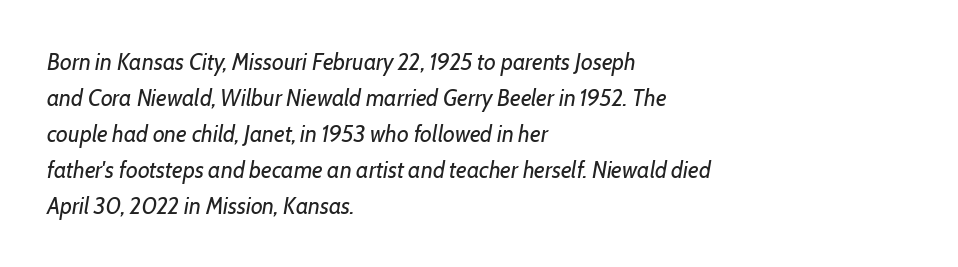
The image shows 23 px text type, italic (leaning right); set left-aligned, normal line spacing (1.56x), normal letter spacing, not underlined.
